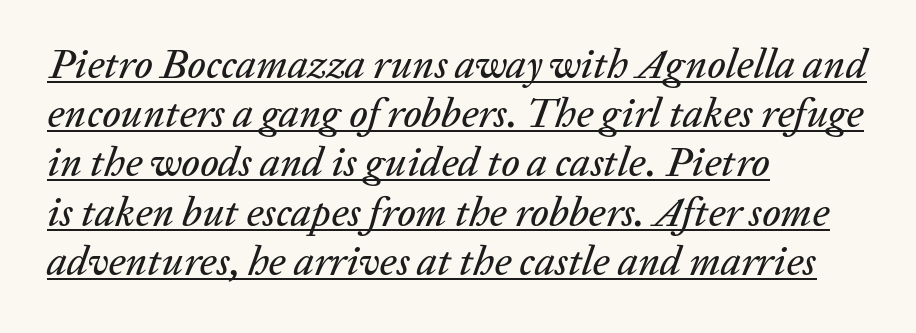
The image shows 41 px text type, italic (leaning right); set left-aligned, line spacing 1.2x, normal letter spacing, underlined; low stroke contrast and a medium x-height.
